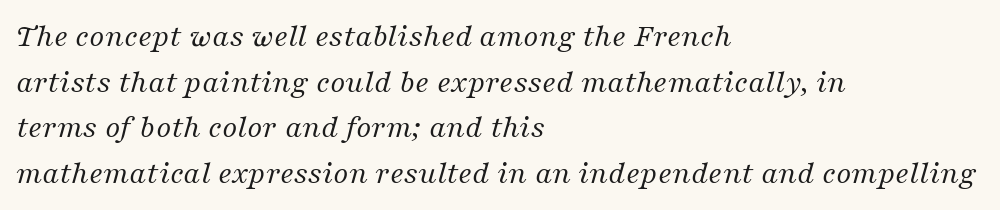
Q: Is the text bold? A: No.
Q: Is the text italic (slanted)? A: Yes, it leans right by about 16 degrees.
Q: Is the typeface a serif or a sans-serif typeface? A: Serif.
Q: Is the text underlined? A: No.
Q: How is the paragraph aligned? A: Left-aligned.
Q: Is the spacing between letters normal or unusually wide? A: Normal.
Q: Is the spacing between lines tight, normal or loose? A: Normal.
Q: Width (condensed, normal, or wide)? A: Normal.
Q: Stroke contrast? A: Medium.
Q: x-height? A: Medium.
Q: Monospaced? A: No.
